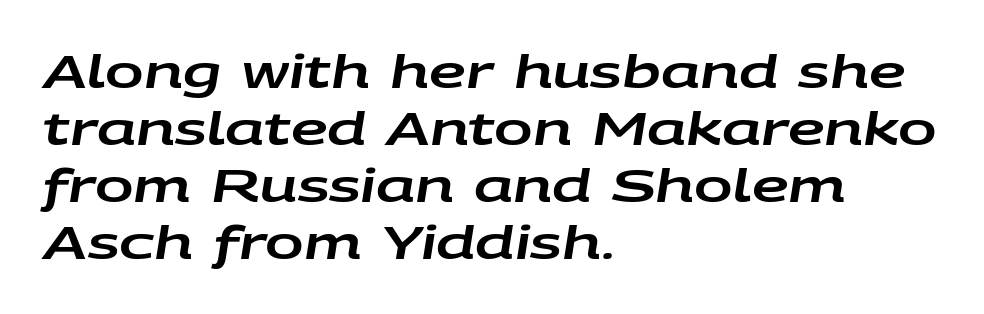
Q: Is the text italic (slanted)? A: Yes, it leans right by about 9 degrees.
Q: Is the text underlined? A: No.
Q: How is the paragraph aligned? A: Left-aligned.
Q: Is the spacing between letters normal or unusually wide? A: Normal.
Q: Width (condensed, normal, or wide)? A: Wide.
Q: Stroke contrast? A: Low.
Q: x-height? A: Large.
Q: Monospaced? A: No.
